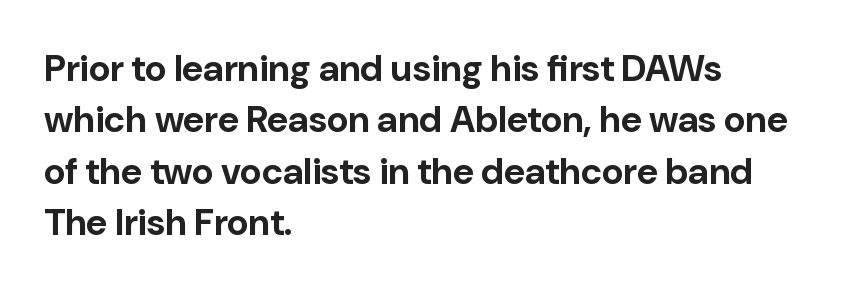
The paragraph shown leans on its left margin. Are there feet on the stems? There aren't — it's a sans. A typesetter would mark this as roman, not italic. Does the leading feel generous? No, just average. The letterforms sit shoulder to shoulder at normal distance. These lines are rendered in a variable-pitch font.
